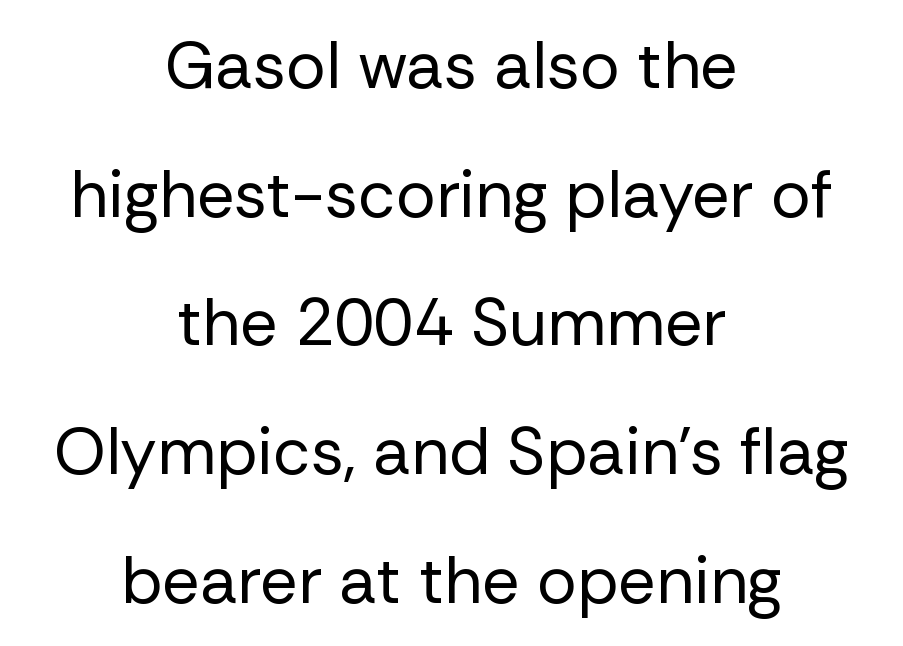
The image shows 66 px regular-weight sans-serif type, upright; set centered, loose line spacing (1.95x), normal letter spacing, not underlined; low stroke contrast and a medium x-height.
